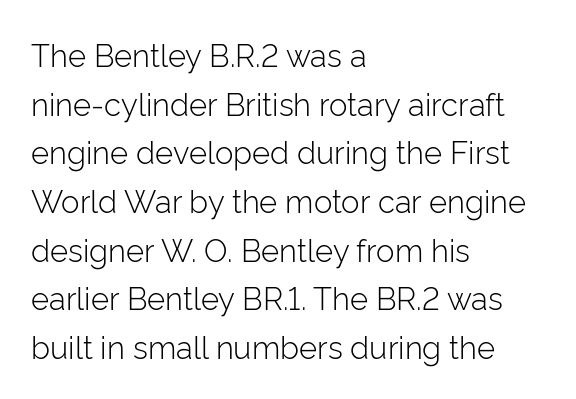
This rendering leaves character spacing at its baseline value. Is the type heavy? It reads as light-to-regular instead. A normal amount of white space separates one row of letters from the next. The letters advance in unequal steps, a hallmark of proportional type. The rendering shows plain stroke endings on the letterforms — a sans-serif design. Characters remain perfectly vertical along every line.
